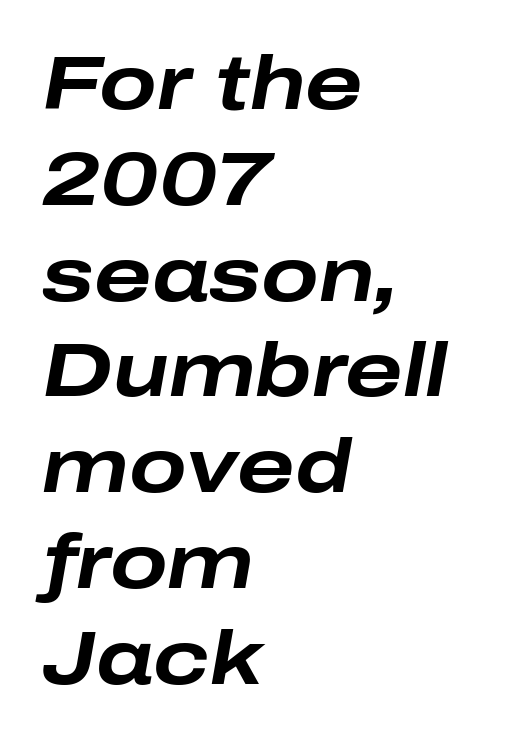
{"italic": "yes", "lean": "right", "slant_degrees": 10, "bold": "yes", "weight": "bold", "width": "wide", "stroke_contrast": "low", "x_height": "medium", "monospaced": "no", "underline": "no", "align": "left", "line_spacing": "normal", "line_spacing_ratio": 1.26, "letter_spacing": "normal", "letter_spacing_em": 0.0, "glyph_px": 76}
